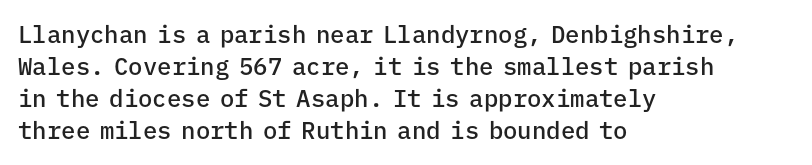
The image shows 24 px text type, upright; set left-aligned, normal line spacing (1.34x), normal letter spacing, not underlined.
